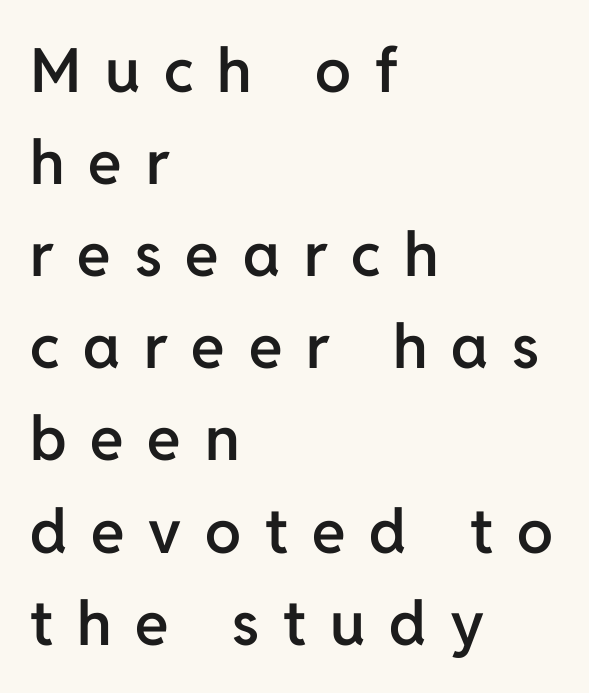
Horizontal alignment here is leftward, the default for most running prose. These lines have a slow, spaced-out rhythm from letter to letter. Strokes here are thickened, but only to semibold level. Bare-footed words on every line. Look at the bottom of the vertical strokes: they stop flat, with no serifs. The passage shown is typed in a proportional face where columns would drift.
